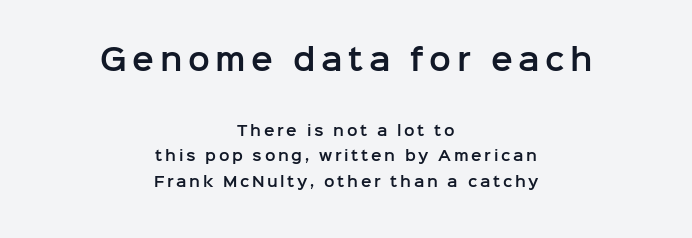
{"serif": "no", "italic": "no", "width": "normal", "stroke_contrast": "low", "x_height": "medium", "monospaced": "no", "underline": "no", "align": "center", "line_spacing_ratio": 1.84, "larger_block": "first", "size_ratio": 2.07, "glyph_px": 29}
